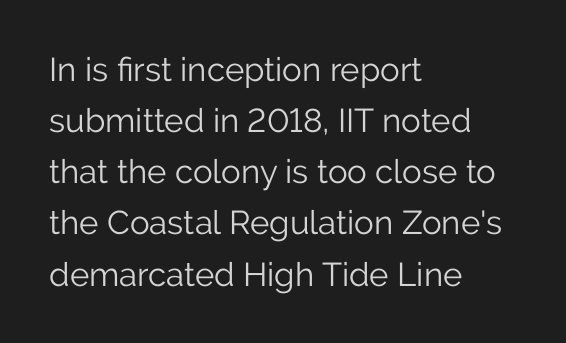
The image shows 33 px light sans-serif type, upright; set left-aligned, normal line spacing (1.55x), normal letter spacing, not underlined; low stroke contrast and a medium x-height.
